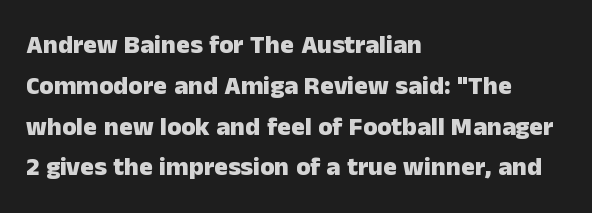
The image shows 26 px bold type, upright; set left-aligned, normal line spacing (1.57x), normal letter spacing, not underlined.
